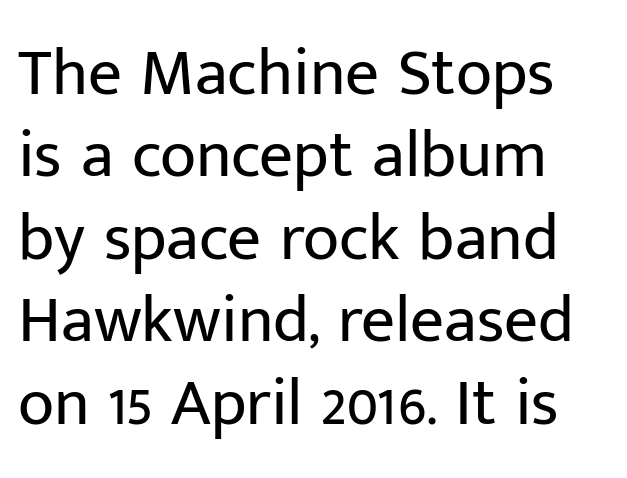
Q: Is the text bold? A: No.
Q: Is the text italic (slanted)? A: No, it is upright.
Q: Is the typeface a serif or a sans-serif typeface? A: Sans-serif.
Q: Is the text underlined? A: No.
Q: How is the paragraph aligned? A: Left-aligned.
Q: Is the spacing between letters normal or unusually wide? A: Normal.
Q: Width (condensed, normal, or wide)? A: Normal.
Q: Stroke contrast? A: Low.
Q: x-height? A: Medium.
Q: Monospaced? A: No.
